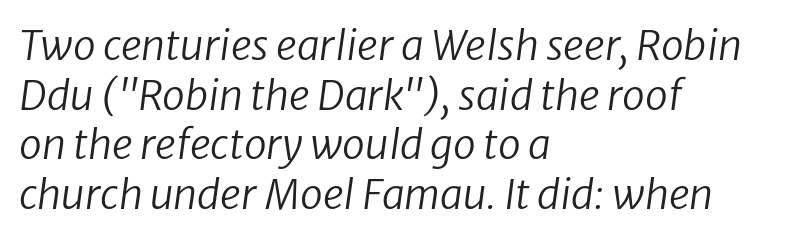
Leftover space on each line is placed entirely after the last word. Weight: not bold — regular or lighter. Lines of text with bare space underneath. The face used here is rendered with its standard letterfit. The rendering uses natural spacing where letterforms have individual widths. Slant detected: the letters are inclined.
